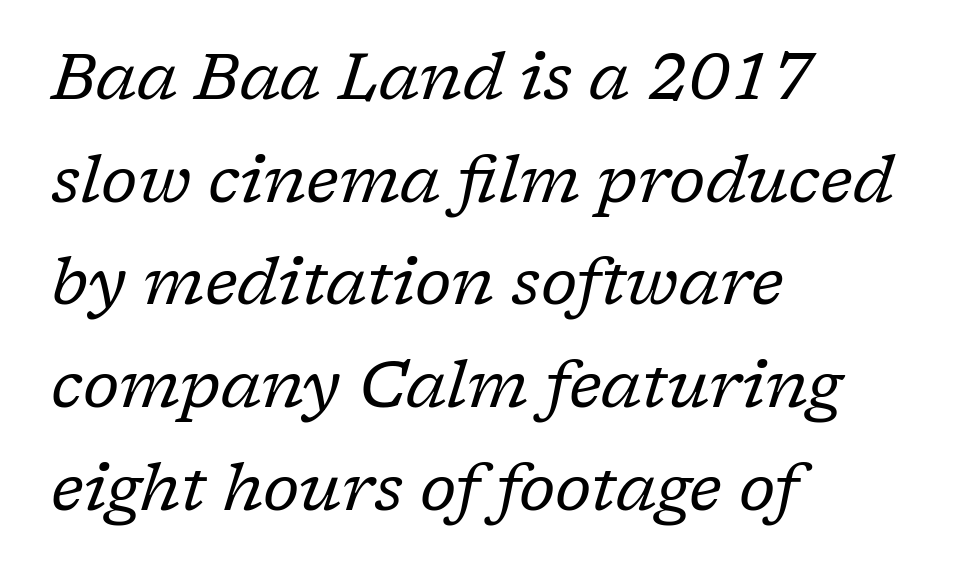
Q: Is the text bold? A: No.
Q: Is the text italic (slanted)? A: Yes, it leans right by about 17 degrees.
Q: Is the typeface a serif or a sans-serif typeface? A: Serif.
Q: Is the text underlined? A: No.
Q: How is the paragraph aligned? A: Left-aligned.
Q: Is the spacing between letters normal or unusually wide? A: Normal.
Q: Is the spacing between lines tight, normal or loose? A: Normal.
Q: Width (condensed, normal, or wide)? A: Normal.
Q: Stroke contrast? A: Low.
Q: x-height? A: Medium.
Q: Monospaced? A: No.
